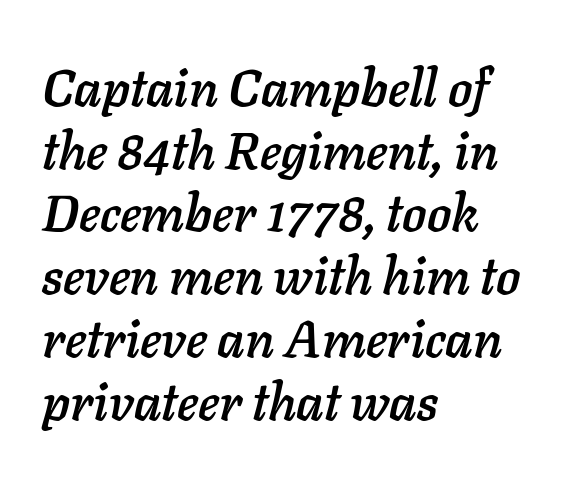
Nothing unusual about the tracking: characters are spaced as the font intends. Has an underline been added? It has not. Visually the block forms a straight wall on the left and a jagged coastline on the right. The text carries the slant typical of an italic or oblique font. Think of a printed novel: that variable character pitch is what you see here.
